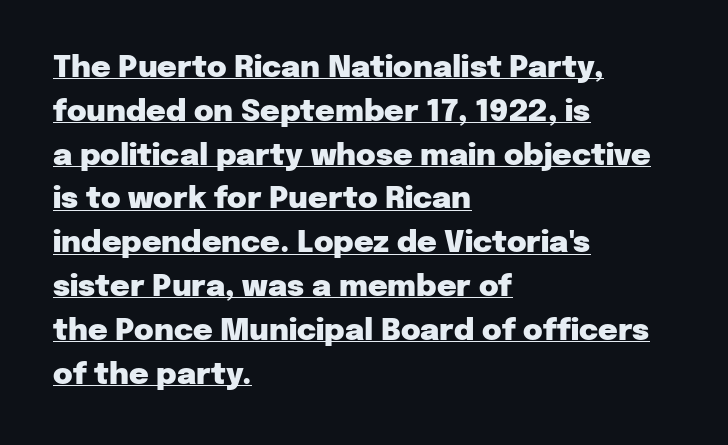
{"serif": "no", "italic": "no", "bold": "yes", "weight": "heavy", "width": "normal", "stroke_contrast": "low", "x_height": "medium", "monospaced": "no", "underline": "yes", "align": "left", "line_spacing": "normal", "line_spacing_ratio": 1.46, "letter_spacing": "normal", "letter_spacing_em": 0.0, "glyph_px": 30}
